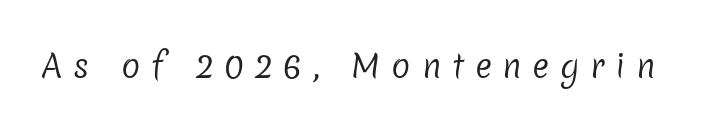
The image shows 32 px regular-weight sans-serif type; set unusually wide letter spacing (+0.33 em), not underlined; low stroke contrast and a medium x-height.
